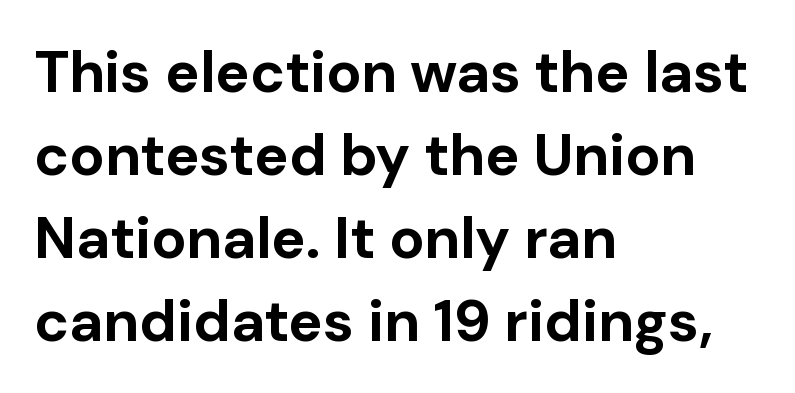
Left-aligned paragraph, ragged on the right. Here the designer chose a conventional face with non-uniform glyph widths. Nothing unusual about the tracking: characters are spaced as the font intends. Compared with typical paragraphs, the rows here are spaced about the same.
